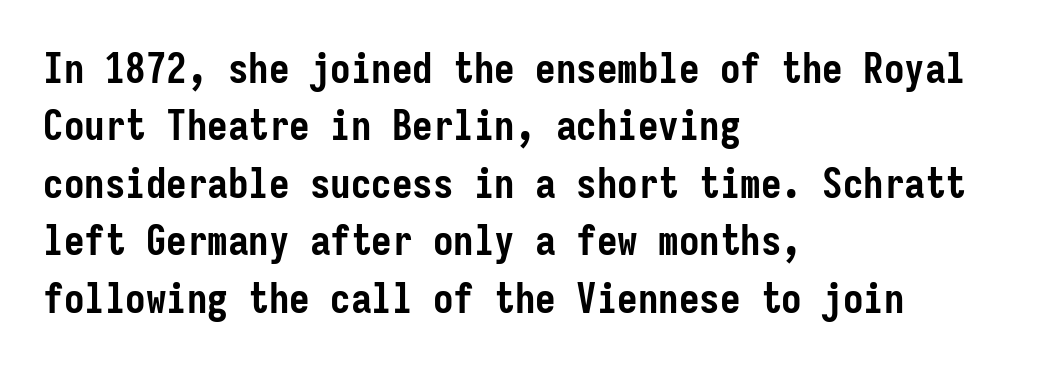
The image shows 41 px semibold, condensed sans-serif type, upright, monospaced; set left-aligned, normal line spacing (1.4x), normal letter spacing, not underlined; low stroke contrast and a medium x-height.
